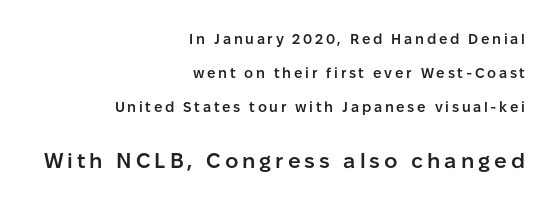
The image shows 21 px text type, upright; set right-aligned, loose line spacing (2.42x), not underlined; the second (bottom) block is 1.5x larger.
